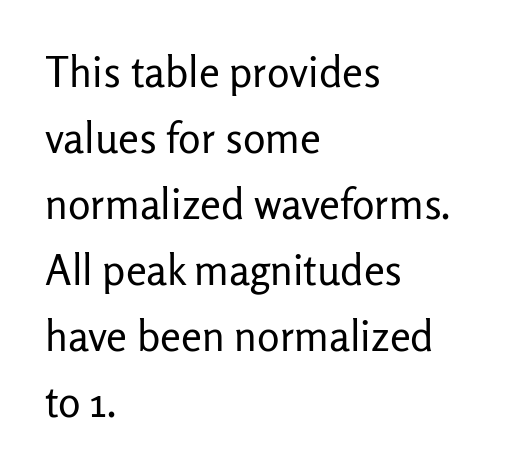
Q: Is the text bold? A: No.
Q: Is the text italic (slanted)? A: No, it is upright.
Q: Is the typeface a serif or a sans-serif typeface? A: Sans-serif.
Q: Is the text underlined? A: No.
Q: How is the paragraph aligned? A: Left-aligned.
Q: Is the spacing between letters normal or unusually wide? A: Normal.
Q: Is the spacing between lines tight, normal or loose? A: Normal.
Q: Width (condensed, normal, or wide)? A: Normal.
Q: Stroke contrast? A: Low.
Q: x-height? A: Medium.
Q: Monospaced? A: No.
